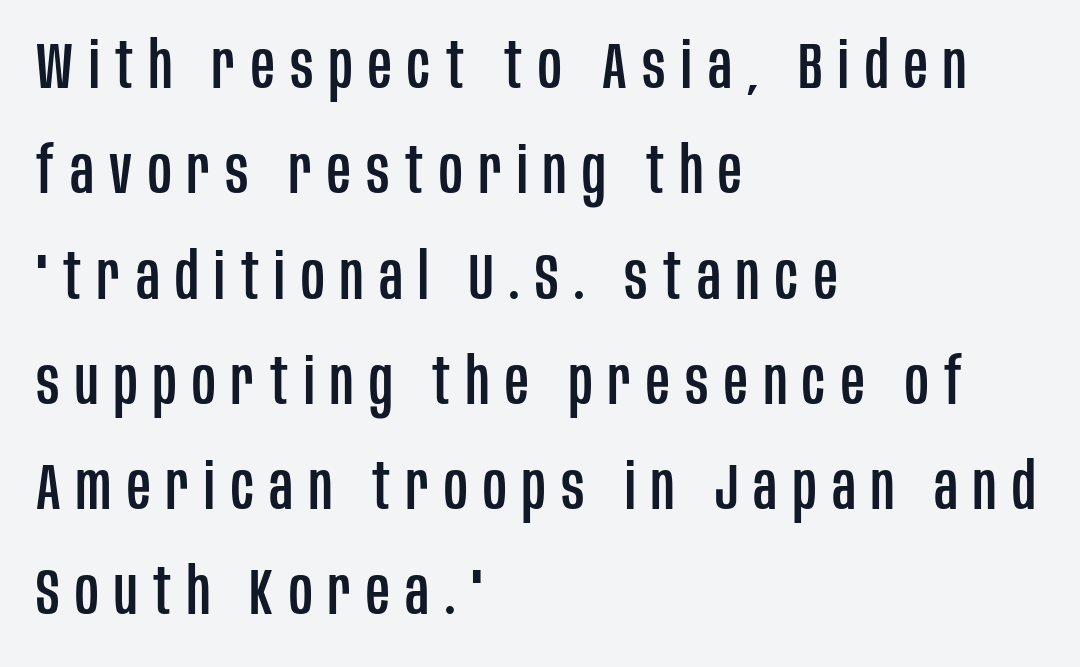
The image shows 65 px condensed sans-serif type, upright; set left-aligned, normal line spacing (1.62x), unusually wide letter spacing (+0.24 em), not underlined; low stroke contrast and a large x-height.
